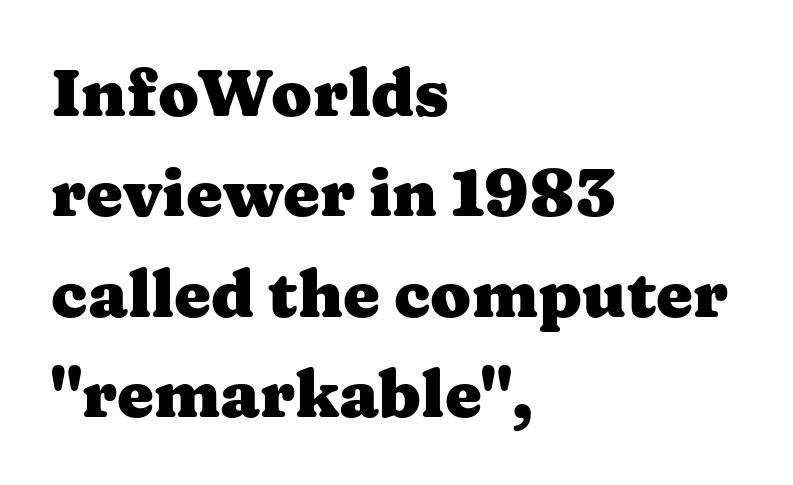
This is serif lettering, the kind often seen in printed books. Compared with a centered layout, this one pins lines to the left instead. The strokes are fattened all the way to bold. Words appear dense and cohesive because spacing is normal. Quick note: underline off. Characters remain perfectly vertical along every line.
